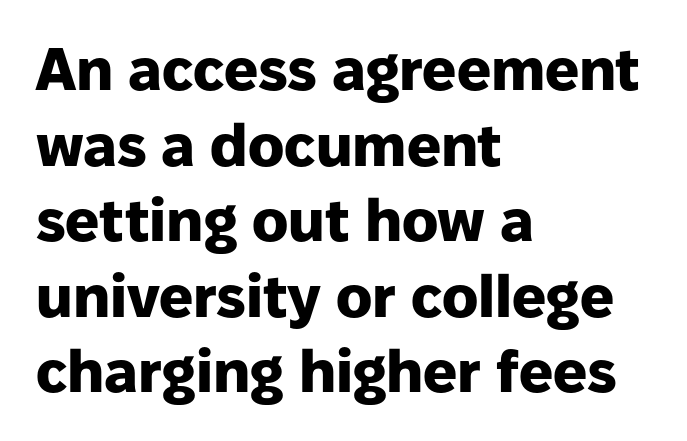
Every row of glyphs begins at an identical x-position on the left. Its strokes are broad and dark, the hallmark of bold type. Nope, not italic — everything's standing straight. Think of a printed novel: that variable character pitch is what you see here. Compared with typical body copy, the letter spacing here is the same. Check the space under the baseline: it is left empty.
